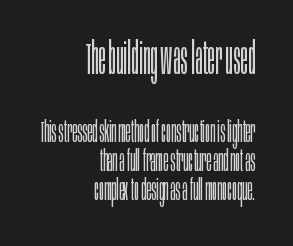
Q: Is the text bold? A: No.
Q: Is the text italic (slanted)? A: No, it is upright.
Q: Is the typeface a serif or a sans-serif typeface? A: Sans-serif.
Q: Is the text underlined? A: No.
Q: How is the paragraph aligned? A: Right-aligned.
Q: Is the spacing between letters normal or unusually wide? A: Normal.
Q: Is the spacing between lines tight, normal or loose? A: Tight.
Q: Which block of text is set in a larger size, the first (top) or the second (bottom)? A: The first (top) one.
Q: Width (condensed, normal, or wide)? A: Condensed.
Q: Stroke contrast? A: Low.
Q: x-height? A: Large.
Q: Monospaced? A: No.
